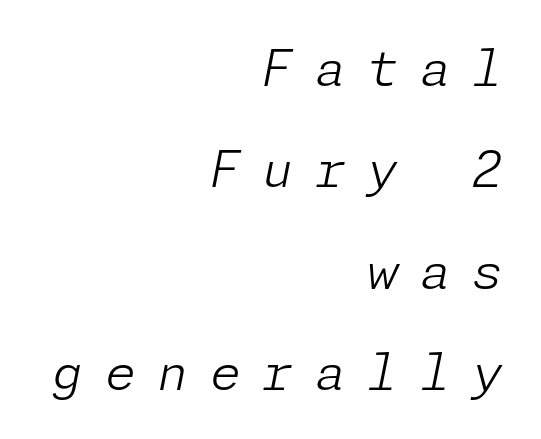
All the whitespace from short lines collects on the left. A quiet, ordinary-to-light weight characterises the typeface. You can tell it's italic because the verticals aren't actually vertical. The face used here is rendered with a markedly widened letterfit. Baseline-to-baseline distance is far greater than the letter height.
